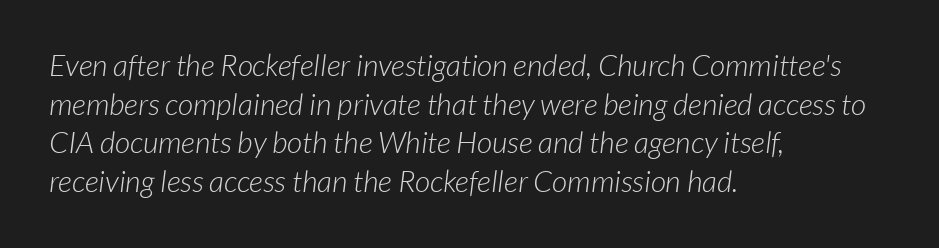
Q: Is the text bold? A: No.
Q: Is the typeface a serif or a sans-serif typeface? A: Sans-serif.
Q: Is the text underlined? A: No.
Q: How is the paragraph aligned? A: Left-aligned.
Q: Is the spacing between letters normal or unusually wide? A: Normal.
Q: Is the spacing between lines tight, normal or loose? A: Normal.
Q: Width (condensed, normal, or wide)? A: Normal.
Q: Stroke contrast? A: Low.
Q: x-height? A: Medium.
Q: Monospaced? A: No.
